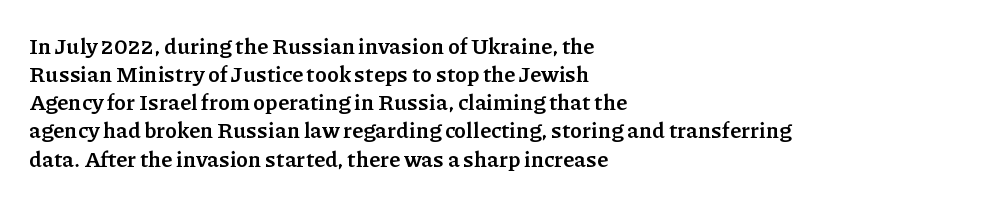
{"italic": "no", "bold": "yes", "underline": "no", "align": "left", "line_spacing": "normal", "line_spacing_ratio": 1.28, "letter_spacing": "normal", "letter_spacing_em": 0.0, "glyph_px": 22}
